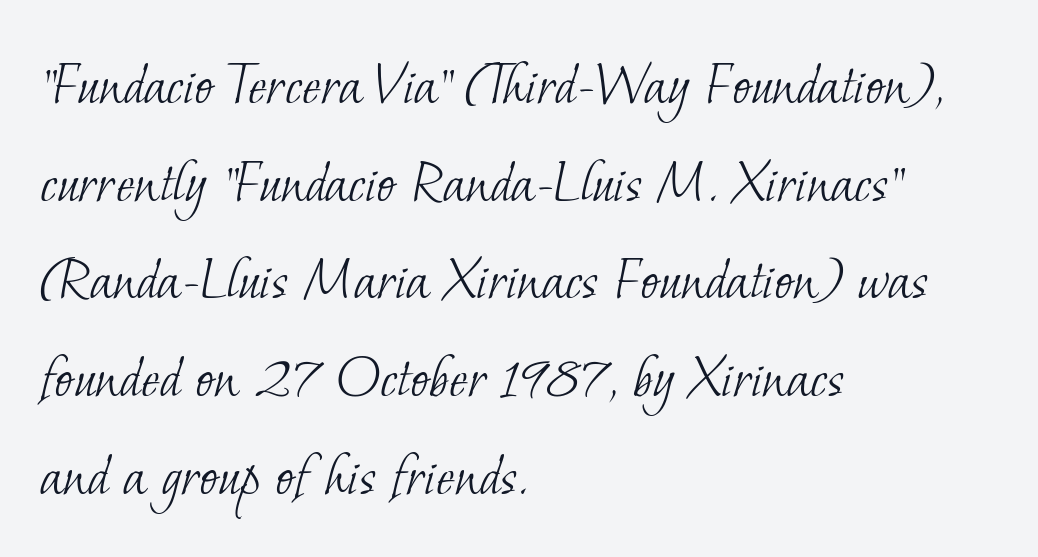
The image shows 63 px light serif type; set left-aligned, normal line spacing (1.55x), normal letter spacing, not underlined; low stroke contrast and a small x-height.
